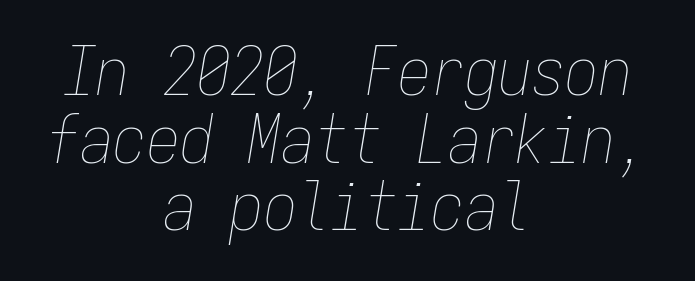
Q: Is the text bold? A: No.
Q: Is the text italic (slanted)? A: Yes, it leans right by about 9 degrees.
Q: Is the text underlined? A: No.
Q: How is the paragraph aligned? A: Centered.
Q: Is the spacing between letters normal or unusually wide? A: Normal.
Q: Is the spacing between lines tight, normal or loose? A: Tight.
Q: Width (condensed, normal, or wide)? A: Condensed.
Q: Stroke contrast? A: Low.
Q: x-height? A: Medium.
Q: Monospaced? A: Yes.
